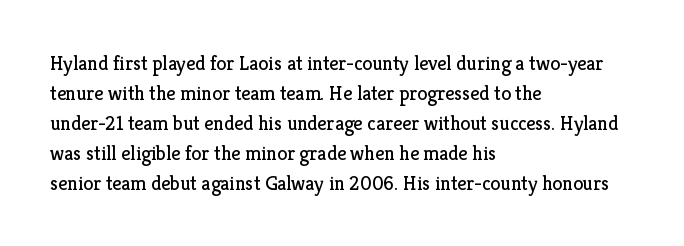
The image shows 20 px text type, upright; set left-aligned, normal line spacing (1.5x), normal letter spacing, not underlined.
